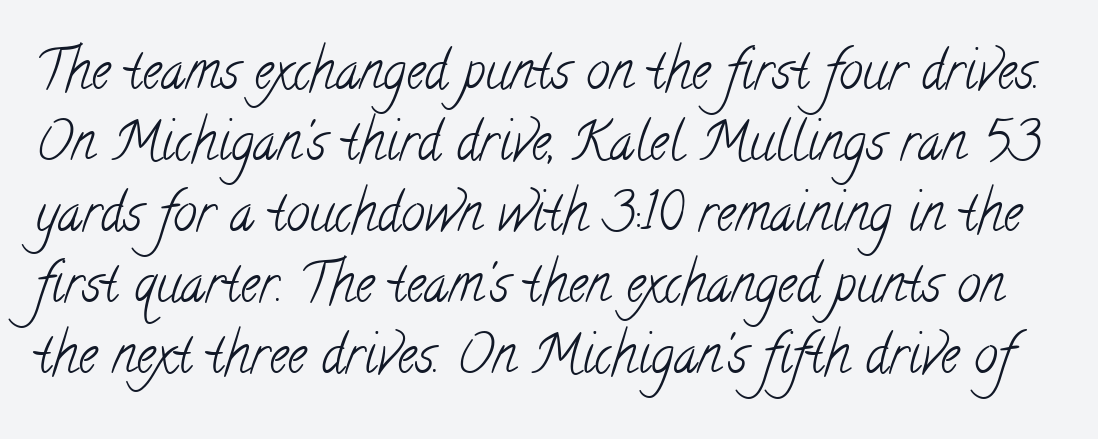
The vertical gap from one line to the next is medium. A typesetter would call this zero additional tracking. Little horizontal feet cap the strokes, marking this as serif type. Varying glyph widths throughout — classic text-font behaviour. Stem width sits at or under what a default text font uses. The string is rendered with underlining switched off.
